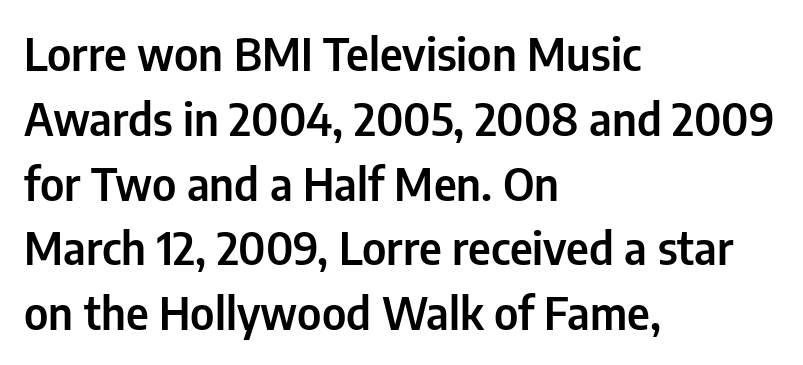
The image shows 45 px condensed sans-serif type, upright; set left-aligned, normal line spacing (1.44x), normal letter spacing, not underlined; low stroke contrast and a medium x-height.
